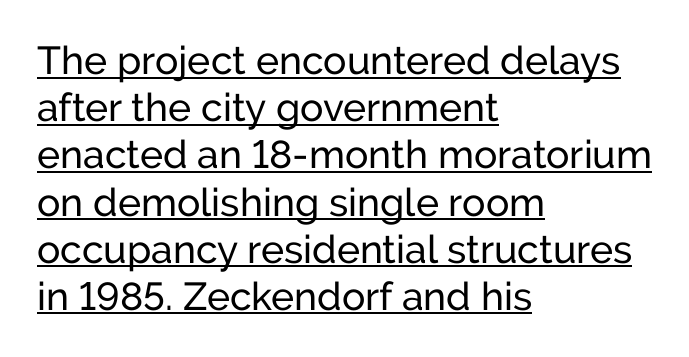
{"serif": "no", "italic": "no", "width": "normal", "stroke_contrast": "low", "x_height": "medium", "monospaced": "no", "underline": "yes", "align": "left", "line_spacing_ratio": 1.21, "letter_spacing": "normal", "letter_spacing_em": 0.0, "glyph_px": 39}
